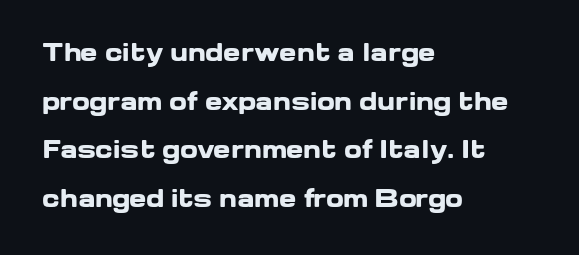
The image shows 23 px bold type, upright; set left-aligned, loose line spacing (2.11x), normal letter spacing, not underlined.
